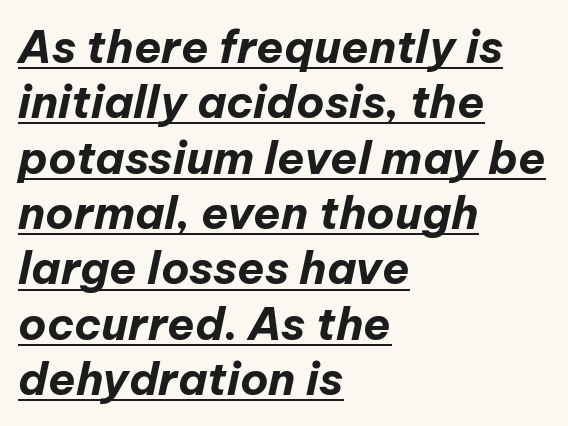
The letters are bold, with thick, heavy strokes. What decoration does the sample have? An underline. Caption: standard tracking, unaltered. Typeset ragged right — the left edge is the straight one. Style check: oblique. The passage shown is typed in a proportional face where columns would drift.
